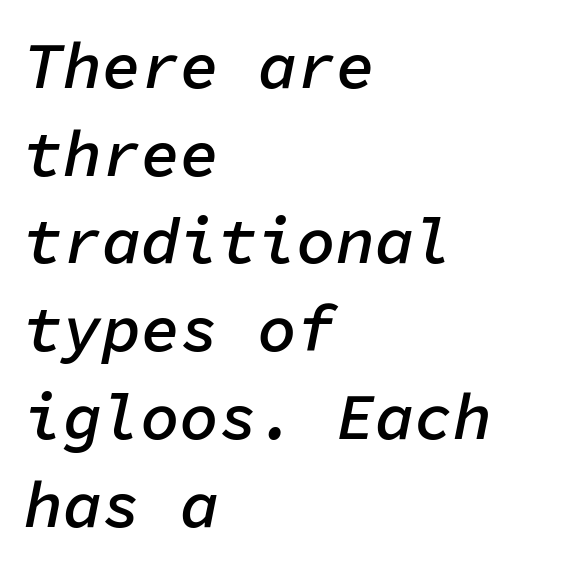
{"italic": "yes", "lean": "right", "slant_degrees": 11, "bold": "semi", "weight": "semibold", "width": "normal", "stroke_contrast": "low", "x_height": "medium", "monospaced": "yes", "underline": "no", "align": "left", "line_spacing": "normal", "line_spacing_ratio": 1.35, "letter_spacing": "normal", "letter_spacing_em": 0.0, "glyph_px": 65}
